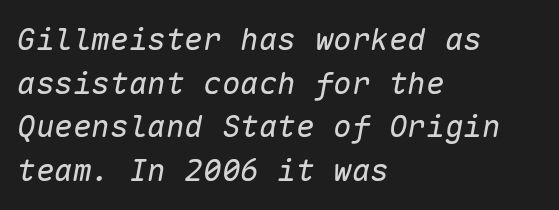
The image shows 31 px regular-weight type, italic (leaning right), monospaced; set left-aligned, normal line spacing (1.41x), normal letter spacing, not underlined; low stroke contrast and a medium x-height.
